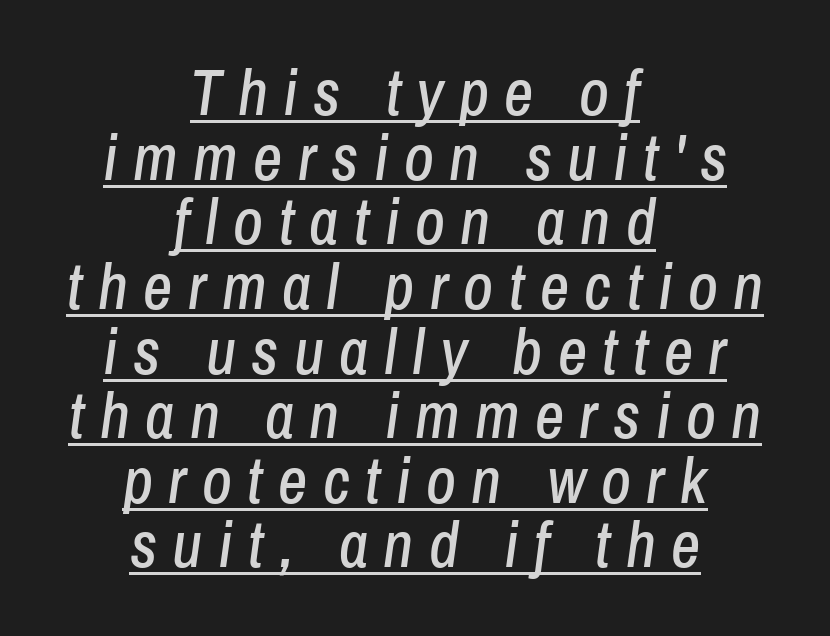
Slanted lettering throughout. A rule runs beneath these lines of type. What stands out about the letter spacing? Its width — letters are far apart. A typesetter would call this leading minimal, almost set solid. Proportional: the letters do not fall into vertical columns.
